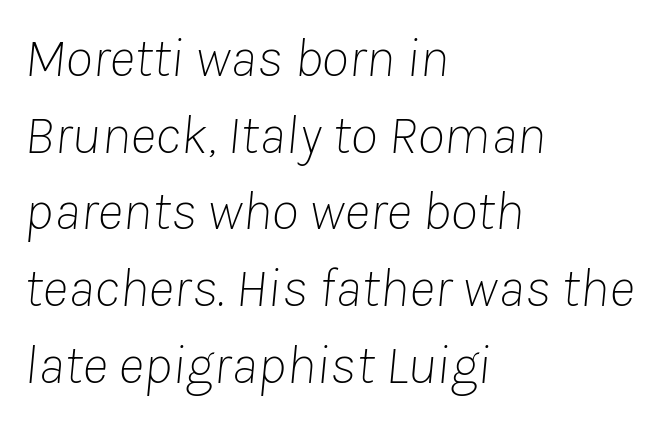
Any mark beneath the type? The region is blank. The passage is arranged the way most books set body copy — flush left. Reading down the column, the eye jumps a familiar distance to each next line. Here the glyphs are tracked normally, forming tight word shapes. You can tell it's italic because the verticals aren't actually vertical.
